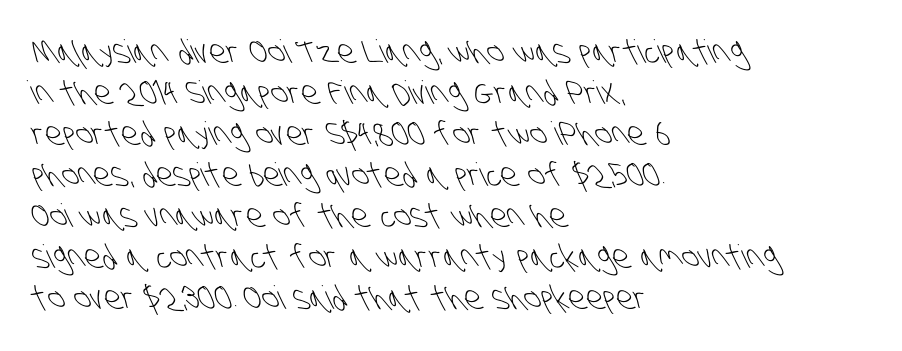
Leading matches the norm, producing a regular column. This rendering employs a face without finishing strokes, i.e., a sans-serif. The foot of each line stays bare and open. Is the letter spacing exaggerated? No — it looks like the ordinary default.
